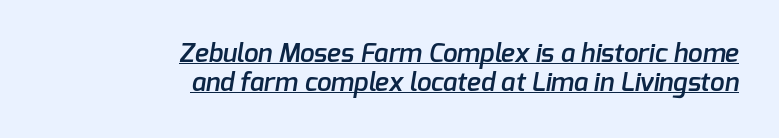
Q: Is the text bold? A: Semi-bold.
Q: Is the text underlined? A: Yes.
Q: How is the paragraph aligned? A: Right-aligned.
Q: Is the spacing between letters normal or unusually wide? A: Normal.
Q: Is the spacing between lines tight, normal or loose? A: Tight.
